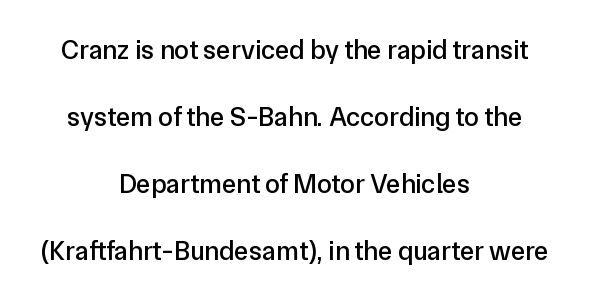
The image shows 27 px text type, upright; set centered, loose line spacing (2.48x), normal letter spacing, not underlined.
